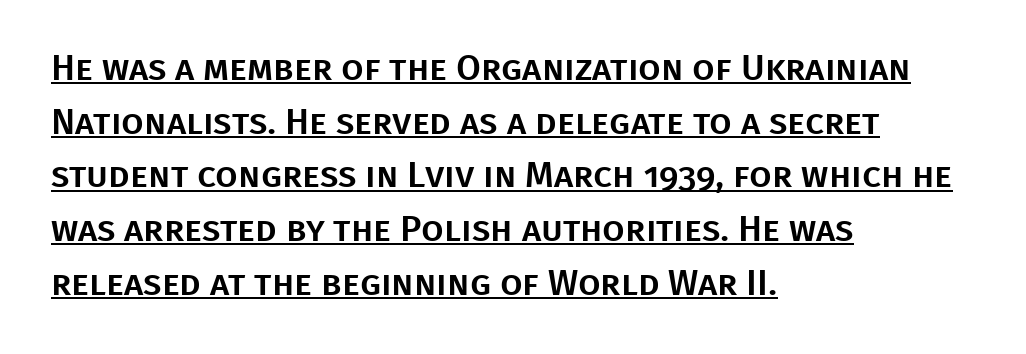
The image shows 36 px sans-serif type, upright; set left-aligned, normal line spacing (1.49x), normal letter spacing, underlined; low stroke contrast and a large x-height.
